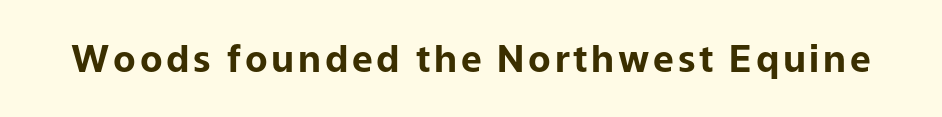
The image shows 37 px bold sans-serif type, upright; set not underlined; low stroke contrast and a medium x-height.
